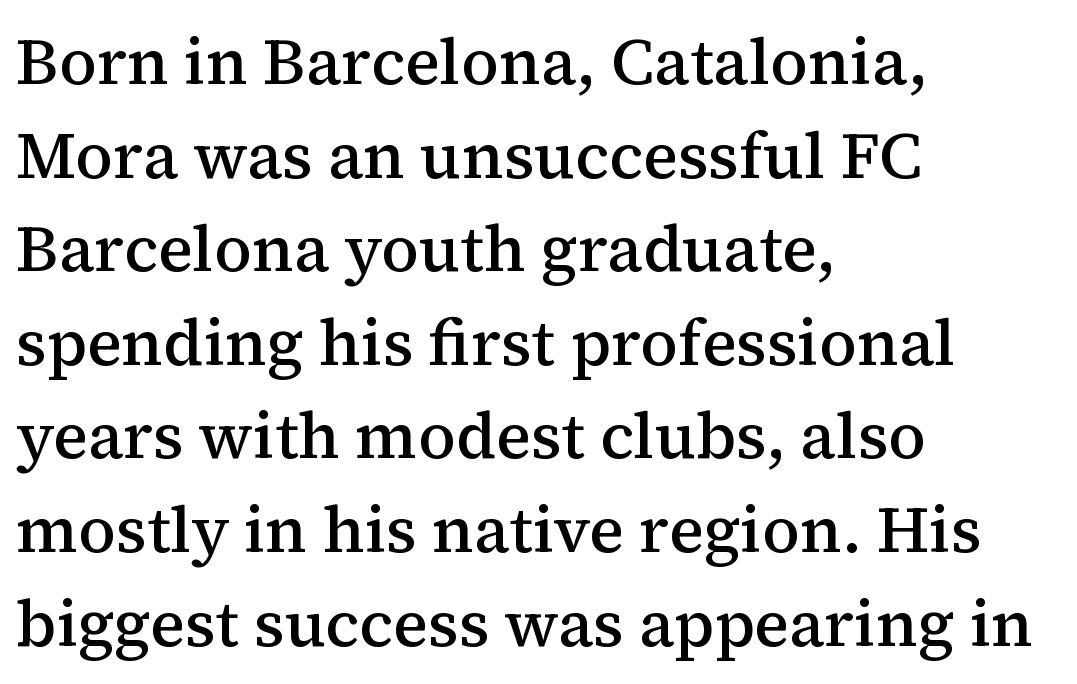
To sum up the face: it has serifs. Caption: standard tracking, unaltered. A bare baseline throughout the passage. Horizontally, the lines are justified to the leading edge only. You could not count columns in this text — the font is proportionally spaced.
